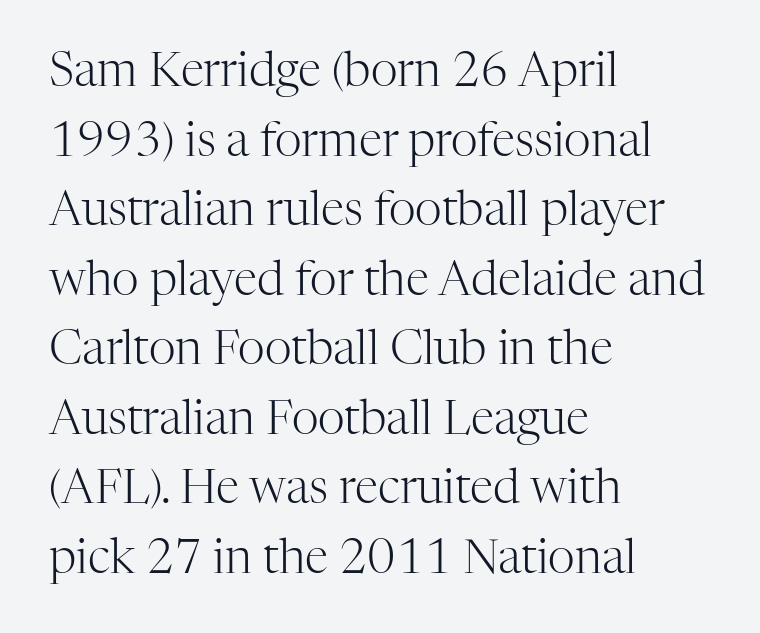
{"serif": "yes", "italic": "no", "bold": "no", "weight": "light", "width": "normal", "stroke_contrast": "high", "x_height": "medium", "monospaced": "no", "underline": "no", "align": "left", "line_spacing": "normal", "line_spacing_ratio": 1.48, "letter_spacing": "normal", "letter_spacing_em": 0.0, "glyph_px": 47}
